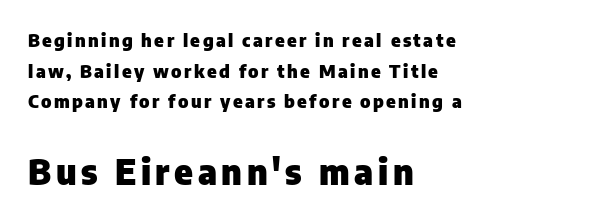
The rendering enlarges the type as you move from the upper chunk to the lower. The rendering uses natural spacing where letterforms have individual widths. The axis of the letterforms is exactly vertical. A clean baseline with only descenders dipping below it.
